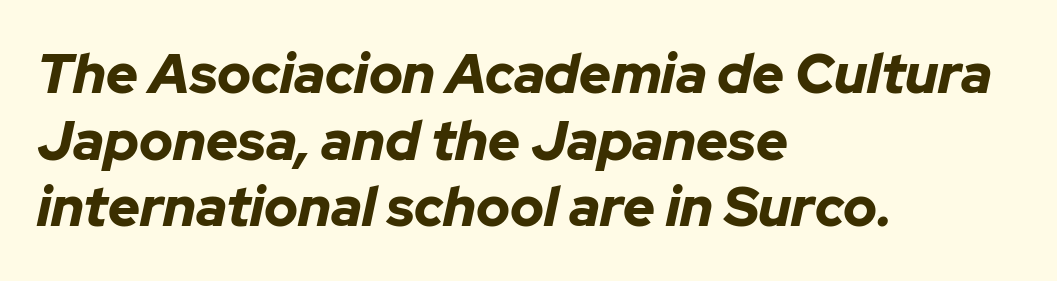
The image shows 55 px bold type, italic (leaning right); set left-aligned, line spacing 1.21x, normal letter spacing, not underlined; low stroke contrast and a medium x-height.
